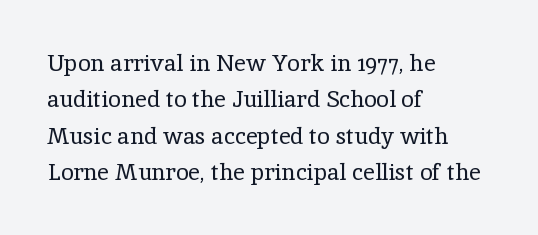
Q: Is the text bold? A: No.
Q: Is the text italic (slanted)? A: No, it is upright.
Q: Is the text underlined? A: No.
Q: How is the paragraph aligned? A: Left-aligned.
Q: Is the spacing between letters normal or unusually wide? A: Normal.
Q: Is the spacing between lines tight, normal or loose? A: Normal.
